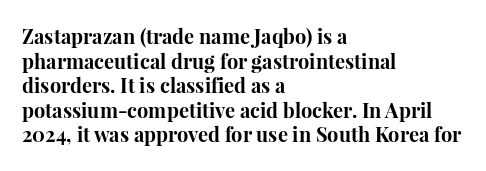
{"italic": "no", "bold": "yes", "underline": "no", "align": "left", "line_spacing_ratio": 1.23, "letter_spacing": "normal", "letter_spacing_em": 0.0, "glyph_px": 20}
